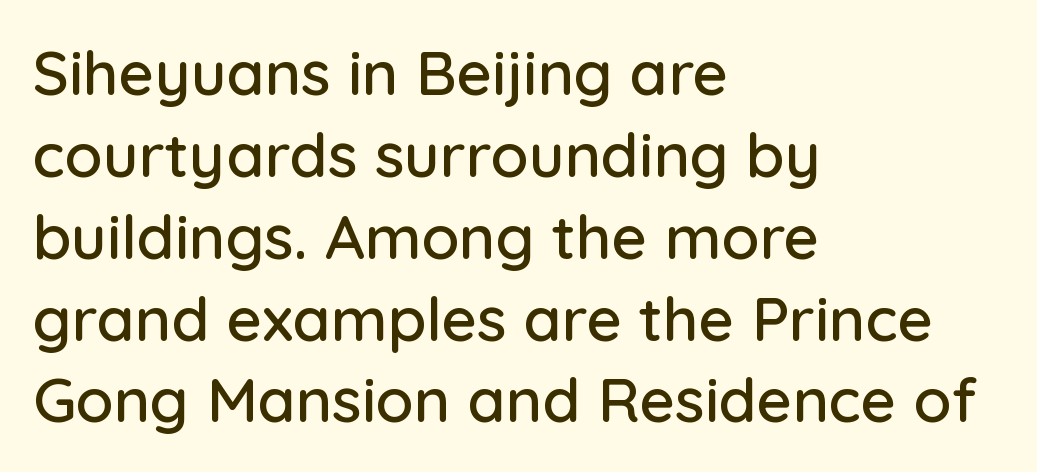
The image shows 62 px sans-serif type, upright; set left-aligned, normal line spacing (1.32x), normal letter spacing, not underlined; low stroke contrast and a medium x-height.
